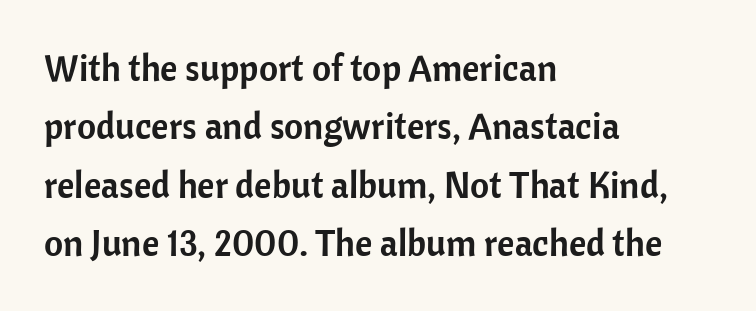
{"serif": "no", "italic": "no", "width": "normal", "stroke_contrast": "low", "x_height": "medium", "monospaced": "no", "underline": "no", "align": "left", "line_spacing": "normal", "line_spacing_ratio": 1.58, "letter_spacing": "normal", "letter_spacing_em": 0.0, "glyph_px": 37}
